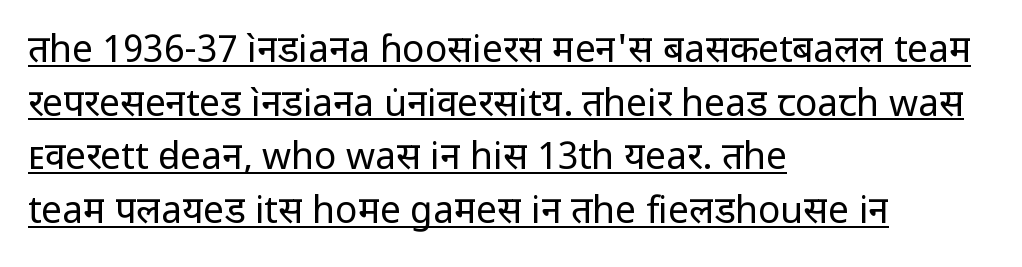
This sample has the flowing, uneven cadence of proportional lettering. The lettering stays uniformly vertical, giving the passage a roman look. A rule runs beneath these lines of type. Unbolded letterforms with no extra heft.
